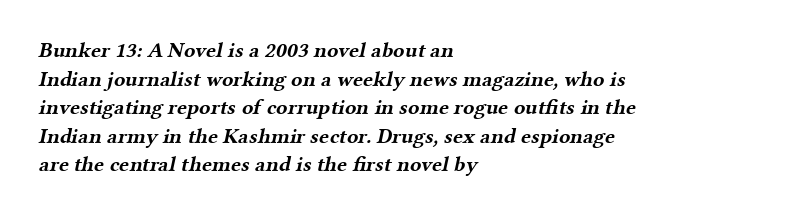
Q: Is the text bold? A: Yes.
Q: Is the text underlined? A: No.
Q: How is the paragraph aligned? A: Left-aligned.
Q: Is the spacing between letters normal or unusually wide? A: Normal.
Q: Is the spacing between lines tight, normal or loose? A: Normal.
